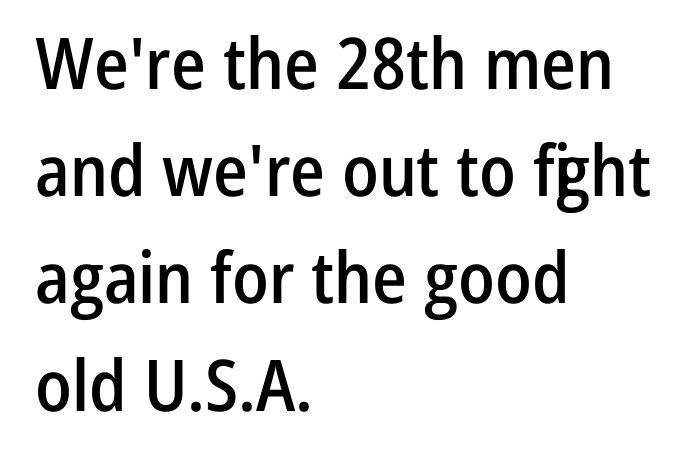
What stands out about the letter spacing? Nothing — it is the standard amount. In terms of letterform style, serifs are entirely absent. Students, observe: this is what conventionally led text looks like. The type sits square on the baseline with zero lean.
